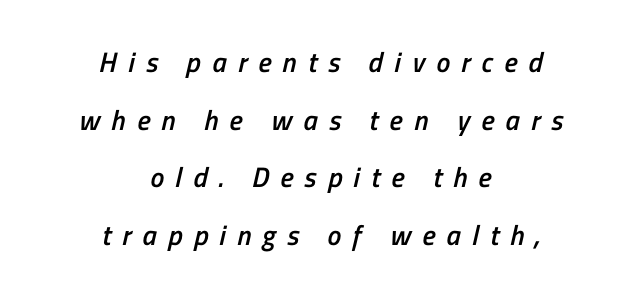
{"serif": "no", "bold": "semi", "weight": "semibold", "width": "condensed", "stroke_contrast": "low", "x_height": "medium", "monospaced": "no", "underline": "no", "align": "center", "line_spacing": "loose", "line_spacing_ratio": 2.06, "letter_spacing": "wide", "letter_spacing_em": 0.4, "glyph_px": 28}
